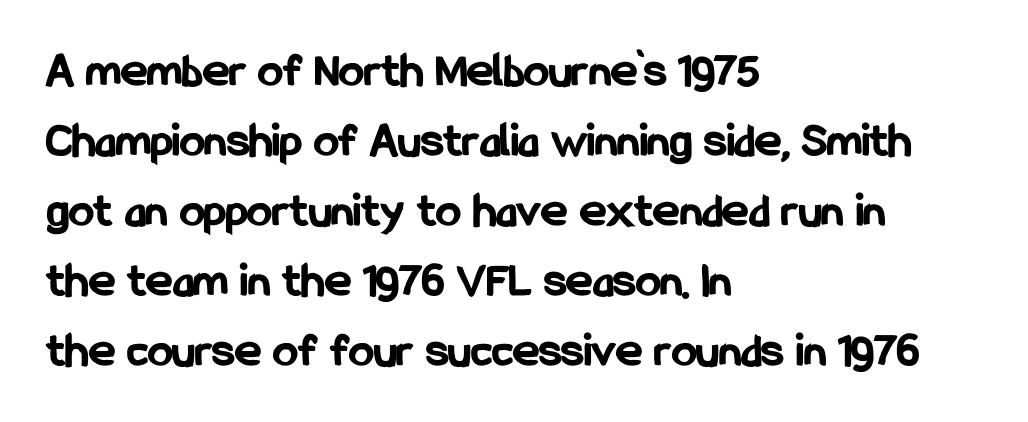
The image shows 50 px bold, condensed sans-serif type, upright; set left-aligned, normal line spacing (1.4x), normal letter spacing, not underlined; low stroke contrast and a medium x-height.
